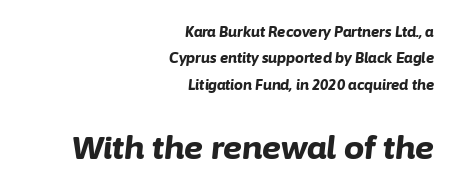
Q: Is the text bold? A: Yes.
Q: Is the text italic (slanted)? A: Yes, it leans right by about 6 degrees.
Q: Is the text underlined? A: No.
Q: How is the paragraph aligned? A: Right-aligned.
Q: Is the spacing between letters normal or unusually wide? A: Normal.
Q: Which block of text is set in a larger size, the first (top) or the second (bottom)? A: The second (bottom) one.
Q: Width (condensed, normal, or wide)? A: Normal.
Q: Stroke contrast? A: Low.
Q: x-height? A: Medium.
Q: Monospaced? A: No.
